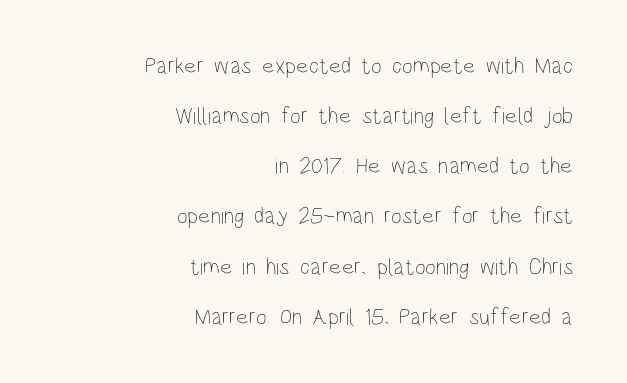
Q: Is the text bold? A: No.
Q: Is the text italic (slanted)? A: No, it is upright.
Q: Is the text underlined? A: No.
Q: How is the paragraph aligned? A: Right-aligned.
Q: Is the spacing between letters normal or unusually wide? A: Normal.
Q: Is the spacing between lines tight, normal or loose? A: Loose.
